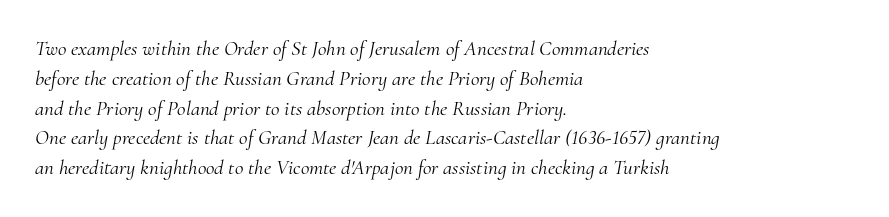
{"italic": "yes", "lean": "right", "slant_degrees": 10, "bold": "no", "underline": "no", "align": "left", "line_spacing": "normal", "line_spacing_ratio": 1.42, "letter_spacing": "normal", "letter_spacing_em": 0.0, "glyph_px": 21}
